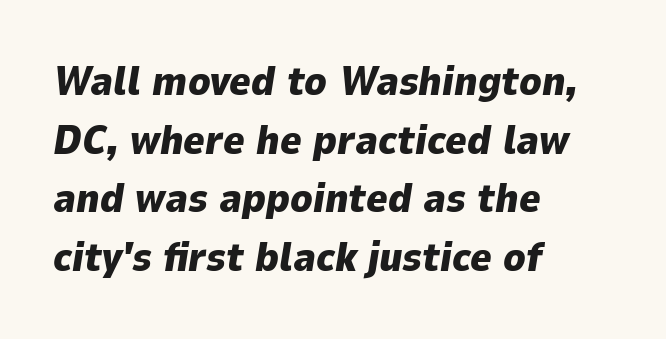
The image shows 41 px heavy type, italic (leaning right); set left-aligned, normal line spacing (1.43x), normal letter spacing, not underlined; low stroke contrast and a medium x-height.
